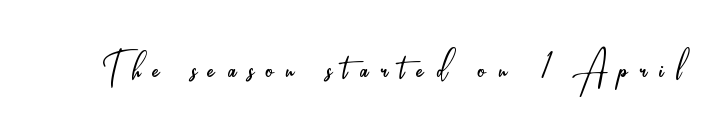
The image shows 48 px light, condensed sans-serif type; set unusually wide letter spacing (+0.26 em), not underlined; low stroke contrast and a small x-height.
